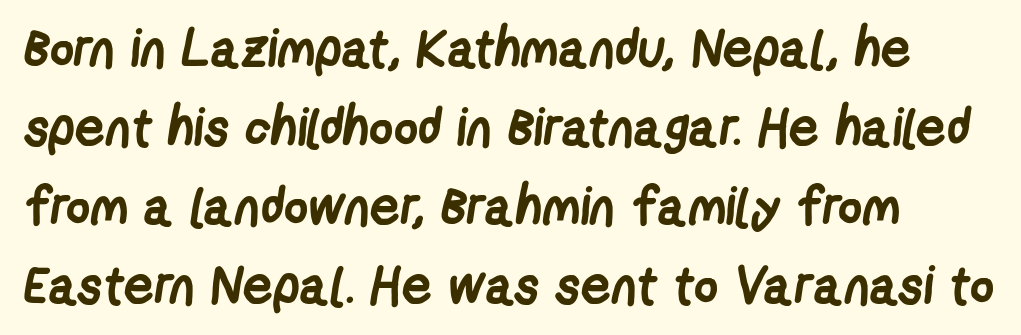
Only glyphs here, with clear space below each row. Typeset ragged right — the left edge is the straight one. Note the varied advance widths — an 'i' is clearly narrower than an 'm'. A typesetter would label this face a sans.
